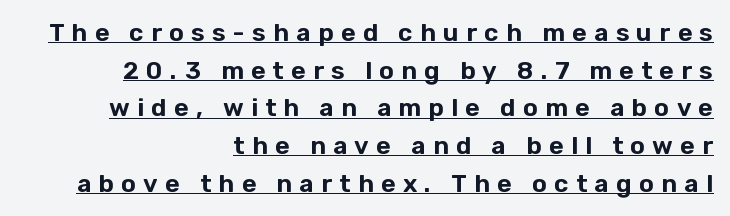
The image shows 25 px text type, upright; set right-aligned, normal line spacing (1.51x), unusually wide letter spacing (+0.29 em), underlined.
